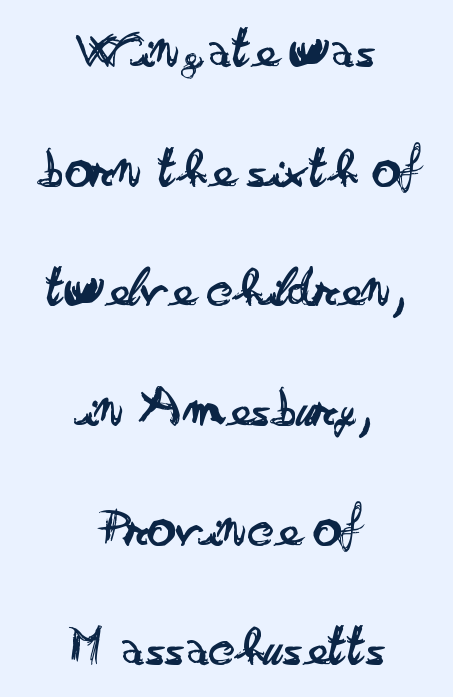
{"serif": "no", "italic": "no", "bold": "no", "weight": "regular", "width": "wide", "stroke_contrast": "low", "x_height": "small", "monospaced": "no", "underline": "no", "align": "center", "line_spacing": "loose", "line_spacing_ratio": 2.1, "letter_spacing": "normal", "letter_spacing_em": 0.0, "glyph_px": 57}
